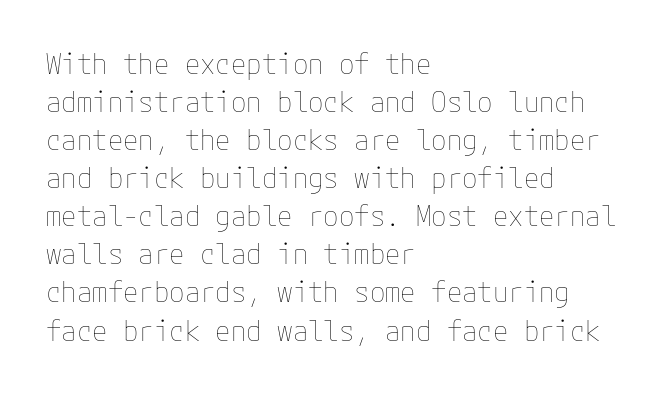
{"italic": "no", "bold": "no", "weight": "thin", "width": "normal", "stroke_contrast": "low", "x_height": "medium", "underline": "no", "align": "left", "line_spacing": "normal", "line_spacing_ratio": 1.36, "letter_spacing": "normal", "letter_spacing_em": 0.0, "glyph_px": 28}
